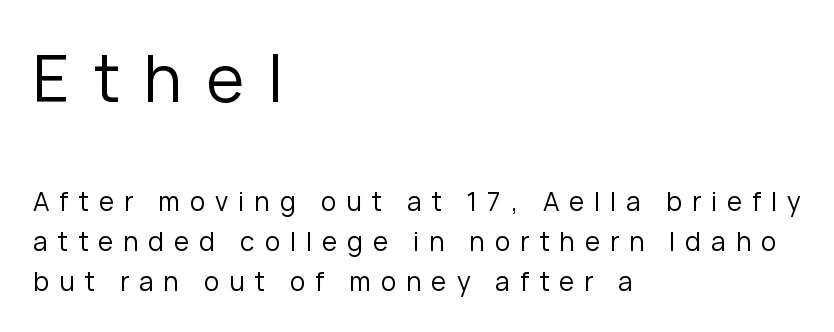
The image shows 64 px regular-weight sans-serif type, upright; set left-aligned, normal line spacing (1.54x), unusually wide letter spacing (+0.38 em), not underlined; the first (top) block is 2.46x larger; low stroke contrast and a medium x-height.
